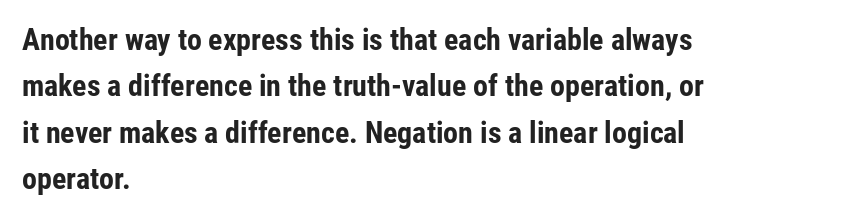
Q: Is the text bold? A: Yes.
Q: Is the text italic (slanted)? A: No, it is upright.
Q: Is the typeface a serif or a sans-serif typeface? A: Sans-serif.
Q: Is the text underlined? A: No.
Q: How is the paragraph aligned? A: Left-aligned.
Q: Is the spacing between letters normal or unusually wide? A: Normal.
Q: Is the spacing between lines tight, normal or loose? A: Normal.
Q: Width (condensed, normal, or wide)? A: Condensed.
Q: Stroke contrast? A: Low.
Q: x-height? A: Medium.
Q: Monospaced? A: No.
